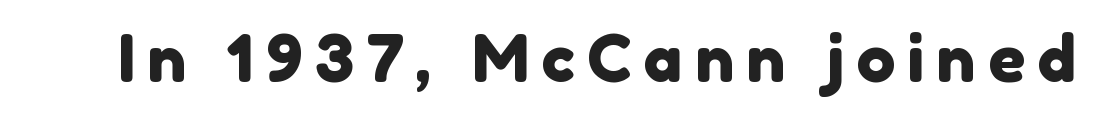
Q: Is the typeface a serif or a sans-serif typeface? A: Sans-serif.
Q: Is the text underlined? A: No.
Q: Width (condensed, normal, or wide)? A: Normal.
Q: x-height? A: Medium.
Q: Monospaced? A: No.
